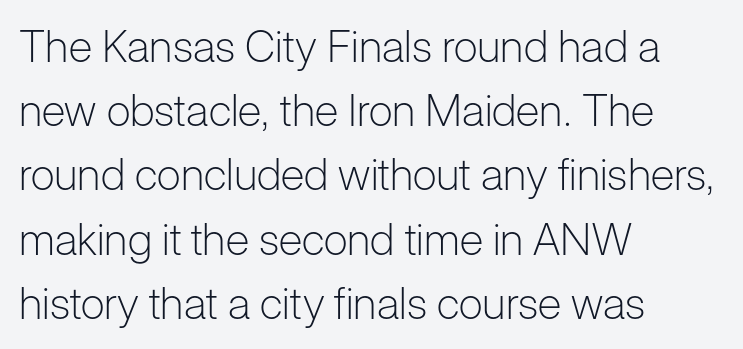
{"serif": "no", "italic": "no", "bold": "no", "weight": "light", "width": "normal", "stroke_contrast": "low", "x_height": "medium", "monospaced": "no", "underline": "no", "align": "left", "line_spacing": "normal", "line_spacing_ratio": 1.46, "letter_spacing": "normal", "letter_spacing_em": 0.0, "glyph_px": 44}
